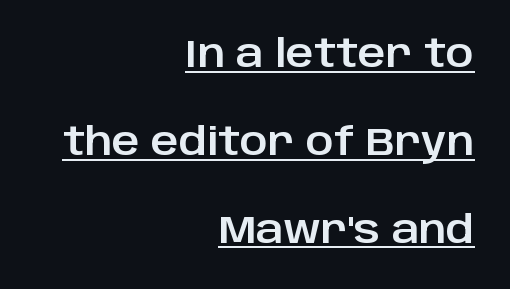
The image shows 38 px sans-serif type, upright; set right-aligned, loose line spacing (2.31x), normal letter spacing, underlined; low stroke contrast and a large x-height.
